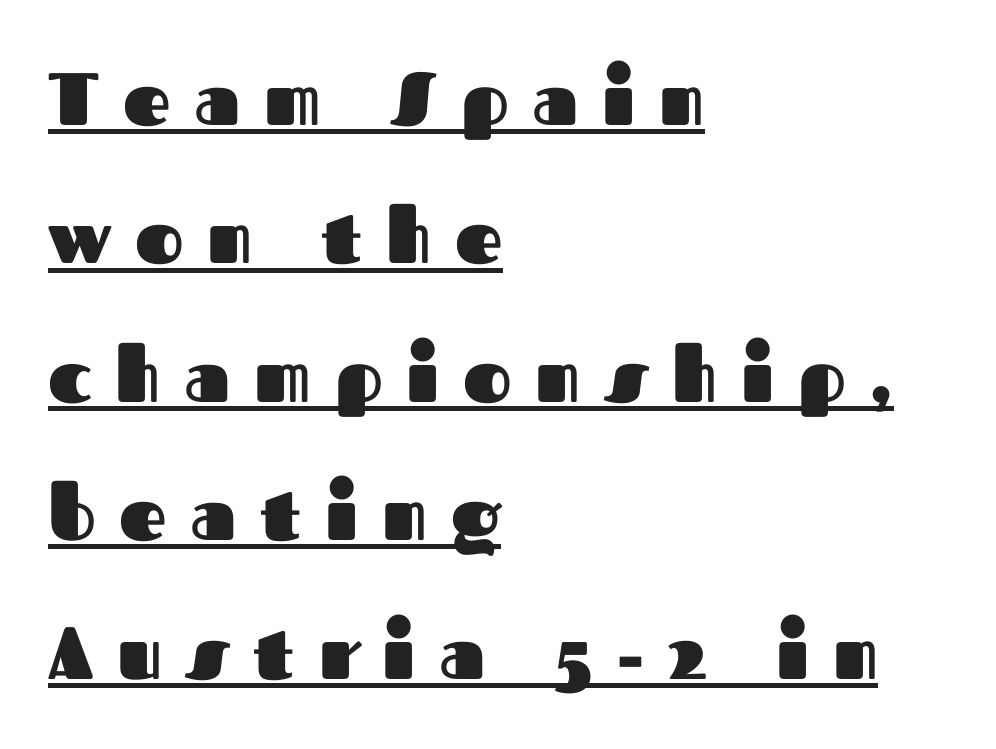
Q: Is the text bold? A: Yes.
Q: Is the text italic (slanted)? A: No, it is upright.
Q: Is the typeface a serif or a sans-serif typeface? A: Sans-serif.
Q: Is the text underlined? A: Yes.
Q: How is the paragraph aligned? A: Left-aligned.
Q: Is the spacing between letters normal or unusually wide? A: Unusually wide.
Q: Width (condensed, normal, or wide)? A: Normal.
Q: Stroke contrast? A: Medium.
Q: x-height? A: Medium.
Q: Monospaced? A: No.
